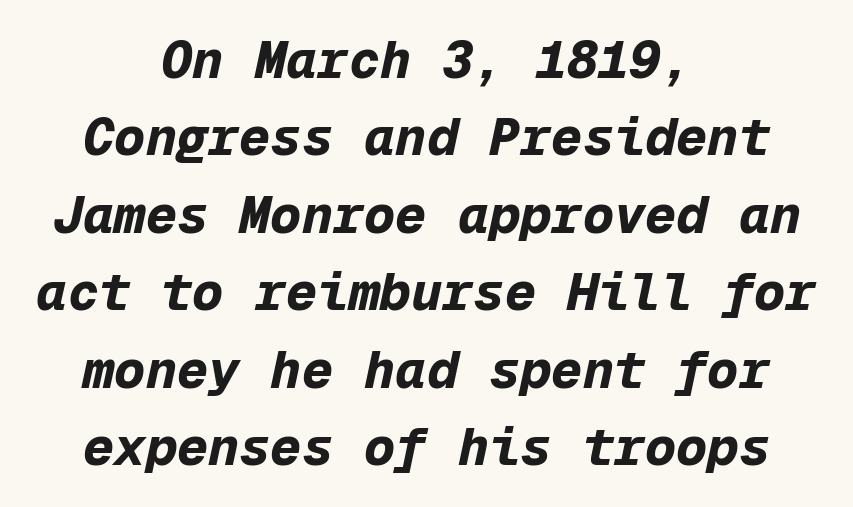
The image shows 52 px bold type, italic (leaning right), monospaced; set centered, normal line spacing (1.49x), normal letter spacing, not underlined; low stroke contrast and a medium x-height.
